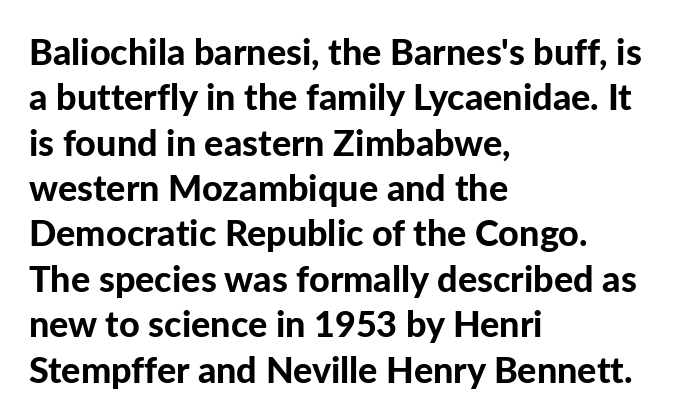
Think of a printed novel: that variable character pitch is what you see here. This rendering features lettering with no underline. Honestly, the row spacing looks completely unremarkable. Plenty of ink on the page — the face is bold.
